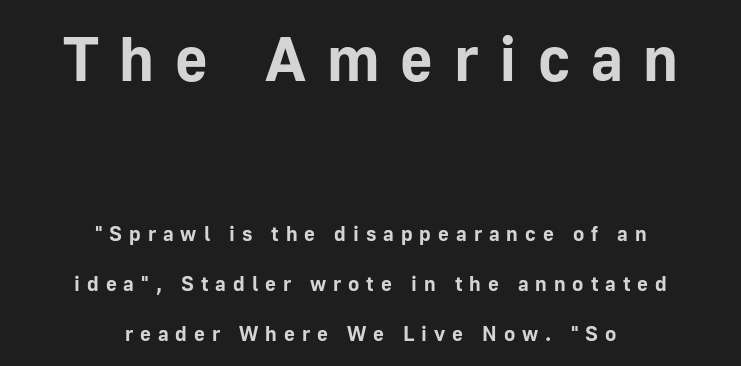
Q: Is the text bold? A: Yes.
Q: Is the text italic (slanted)? A: No, it is upright.
Q: Is the typeface a serif or a sans-serif typeface? A: Sans-serif.
Q: Is the text underlined? A: No.
Q: How is the paragraph aligned? A: Centered.
Q: Is the spacing between letters normal or unusually wide? A: Unusually wide.
Q: Is the spacing between lines tight, normal or loose? A: Loose.
Q: Which block of text is set in a larger size, the first (top) or the second (bottom)? A: The first (top) one.
Q: Width (condensed, normal, or wide)? A: Normal.
Q: Stroke contrast? A: Low.
Q: x-height? A: Medium.
Q: Monospaced? A: No.
